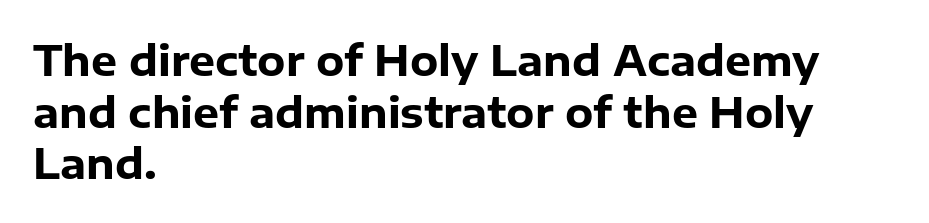
Thick stems and heavy bowls — unmistakably bold. I'd call this a sans setting — the letters go barefoot. The compositor pushed each line to the left boundary. A typesetter would call this zero additional tracking.
